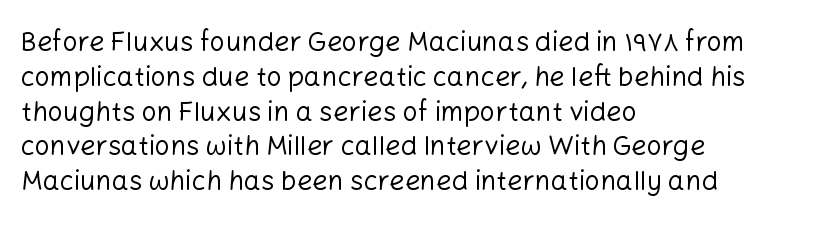
The image shows 27 px text type, upright; set left-aligned, normal line spacing (1.29x), normal letter spacing, not underlined.
